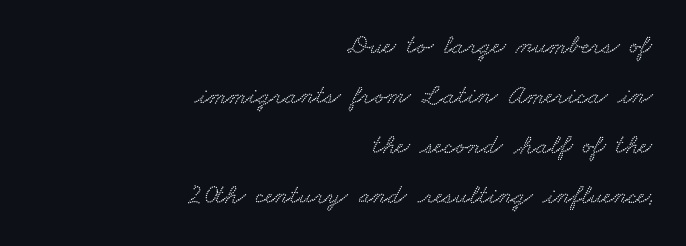
{"underline": "no", "align": "right", "line_spacing_ratio": 1.85, "letter_spacing": "normal", "letter_spacing_em": 0.0, "glyph_px": 27}
